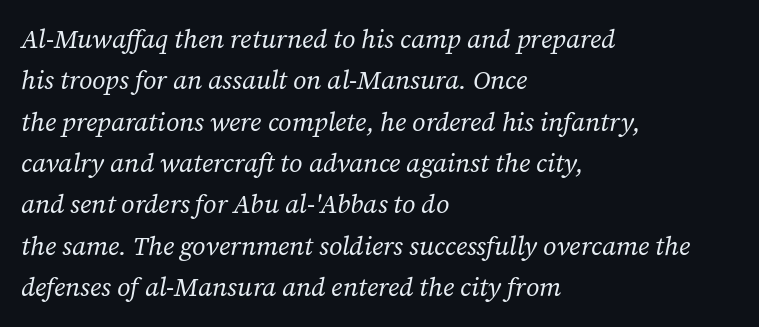
{"italic": "yes", "lean": "right", "slant_degrees": 12, "bold": "no", "underline": "no", "align": "left", "line_spacing": "normal", "line_spacing_ratio": 1.59, "letter_spacing": "normal", "letter_spacing_em": 0.0, "glyph_px": 26}
